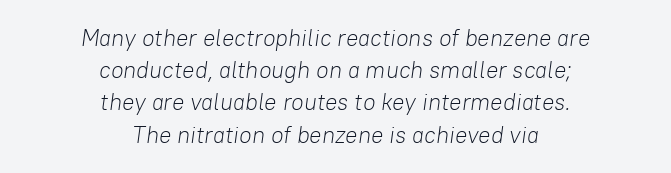
{"italic": "yes", "lean": "right", "slant_degrees": 8, "bold": "no", "underline": "no", "align": "center", "line_spacing": "normal", "line_spacing_ratio": 1.4, "letter_spacing": "normal", "letter_spacing_em": 0.0, "glyph_px": 23}
